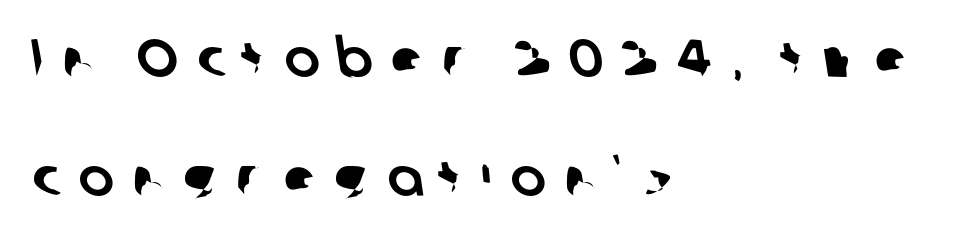
Q: Is the typeface a serif or a sans-serif typeface? A: Sans-serif.
Q: Is the text underlined? A: No.
Q: How is the paragraph aligned? A: Left-aligned.
Q: Is the spacing between letters normal or unusually wide? A: Unusually wide.
Q: Is the spacing between lines tight, normal or loose? A: Loose.
Q: Width (condensed, normal, or wide)? A: Normal.
Q: Stroke contrast? A: Low.
Q: x-height? A: Medium.
Q: Monospaced? A: No.
